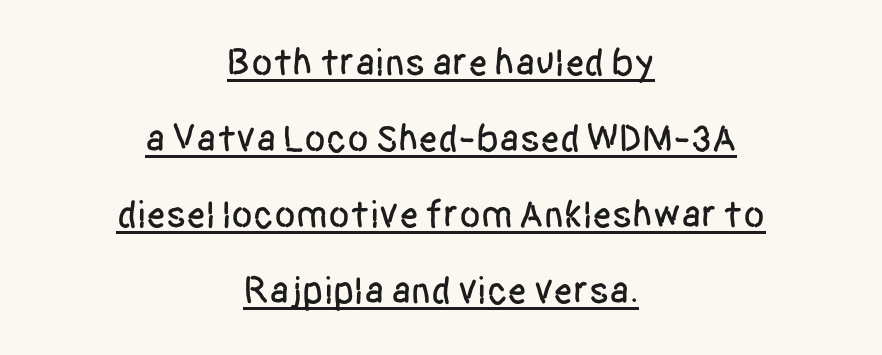
{"serif": "no", "italic": "no", "width": "condensed", "stroke_contrast": "low", "x_height": "large", "monospaced": "no", "underline": "yes", "align": "center", "line_spacing": "loose", "line_spacing_ratio": 1.95, "letter_spacing": "normal", "letter_spacing_em": 0.0, "glyph_px": 39}
